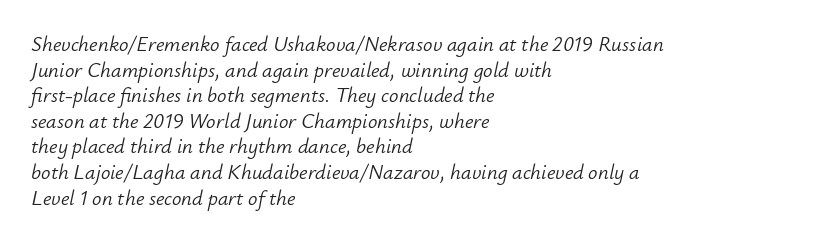
Q: Is the text bold? A: No.
Q: Is the text italic (slanted)? A: Yes, it leans right by about 12 degrees.
Q: Is the text underlined? A: No.
Q: How is the paragraph aligned? A: Left-aligned.
Q: Is the spacing between letters normal or unusually wide? A: Normal.
